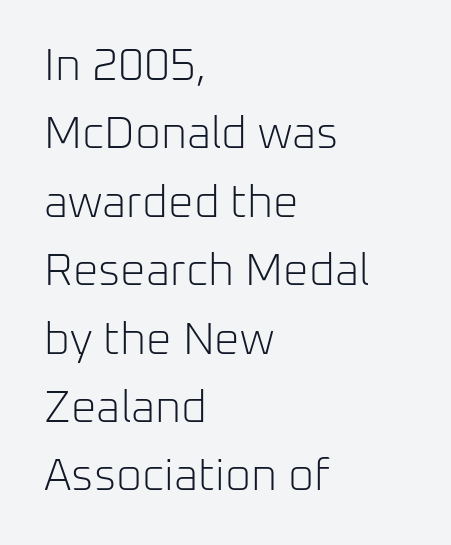
{"serif": "no", "italic": "no", "bold": "no", "weight": "light", "width": "normal", "stroke_contrast": "low", "x_height": "medium", "monospaced": "no", "underline": "no", "align": "left", "line_spacing": "normal", "line_spacing_ratio": 1.52, "letter_spacing": "normal", "letter_spacing_em": 0.0, "glyph_px": 45}
